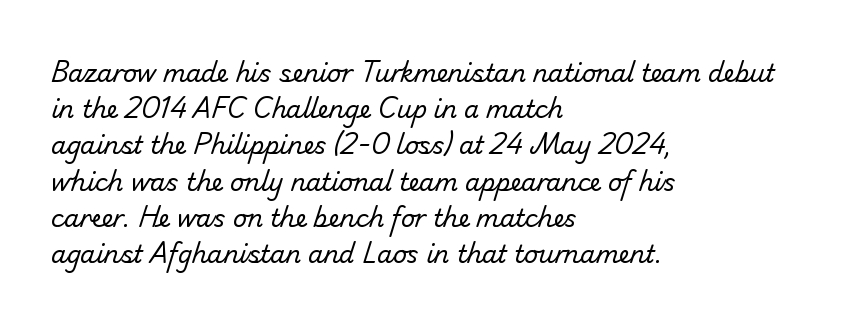
Q: Is the text bold? A: No.
Q: Is the text underlined? A: No.
Q: How is the paragraph aligned? A: Left-aligned.
Q: Is the spacing between letters normal or unusually wide? A: Normal.
Q: Is the spacing between lines tight, normal or loose? A: Normal.
